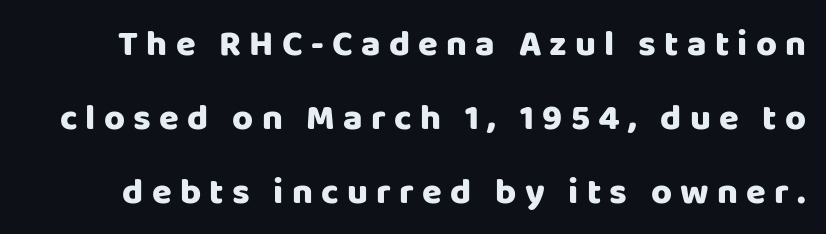
Q: Is the text italic (slanted)? A: No, it is upright.
Q: Is the typeface a serif or a sans-serif typeface? A: Sans-serif.
Q: Is the text underlined? A: No.
Q: Is the spacing between letters normal or unusually wide? A: Unusually wide.
Q: Is the spacing between lines tight, normal or loose? A: Loose.
Q: Width (condensed, normal, or wide)? A: Normal.
Q: Stroke contrast? A: Low.
Q: x-height? A: Large.
Q: Monospaced? A: No.
